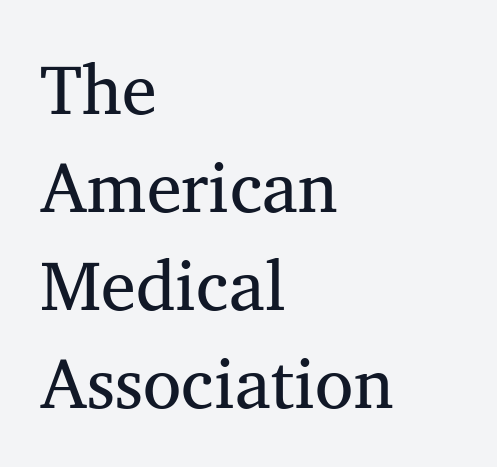
Q: Is the text bold? A: No.
Q: Is the text italic (slanted)? A: No, it is upright.
Q: Is the typeface a serif or a sans-serif typeface? A: Serif.
Q: Is the text underlined? A: No.
Q: How is the paragraph aligned? A: Left-aligned.
Q: Is the spacing between letters normal or unusually wide? A: Normal.
Q: Is the spacing between lines tight, normal or loose? A: Normal.
Q: Width (condensed, normal, or wide)? A: Normal.
Q: Stroke contrast? A: Medium.
Q: x-height? A: Medium.
Q: Monospaced? A: No.
